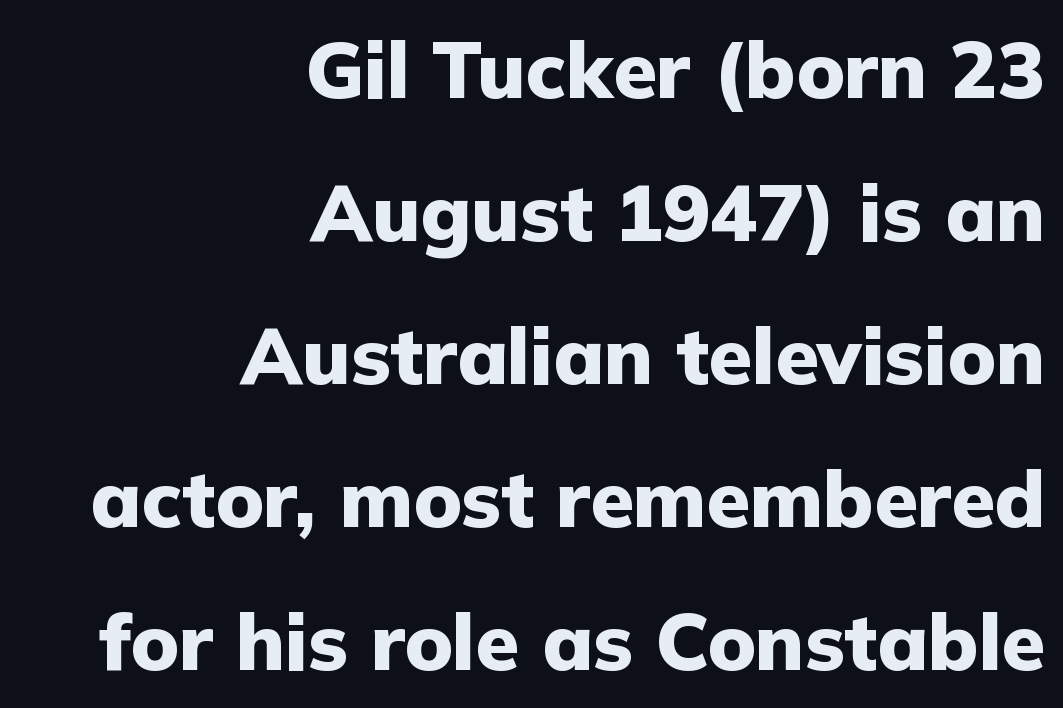
{"serif": "no", "italic": "no", "bold": "yes", "weight": "heavy", "width": "normal", "stroke_contrast": "low", "x_height": "medium", "monospaced": "no", "underline": "no", "align": "right", "line_spacing_ratio": 1.81, "letter_spacing": "normal", "letter_spacing_em": 0.0, "glyph_px": 79}
